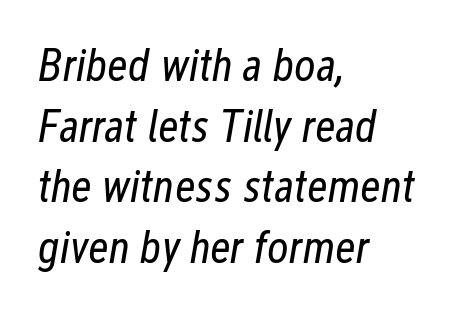
The weight would be labelled regular, book, light, or lighter still. The rendering uses natural spacing where letterforms have individual widths. The leading is moderate, giving the passage an even texture. Reading down the block, your eye returns to a fixed left position each line. Nobody drew a line under any word here. The letters sit at their default tracking, neither squeezed nor spread.
